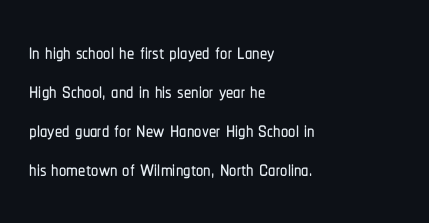
Note: no serifs on the glyphs. Has an underline been added? It has not. A typesetter would call this zero additional tracking. These lines are rendered in a variable-pitch font. The block of text has a typical density, with ordinary space between rows.
